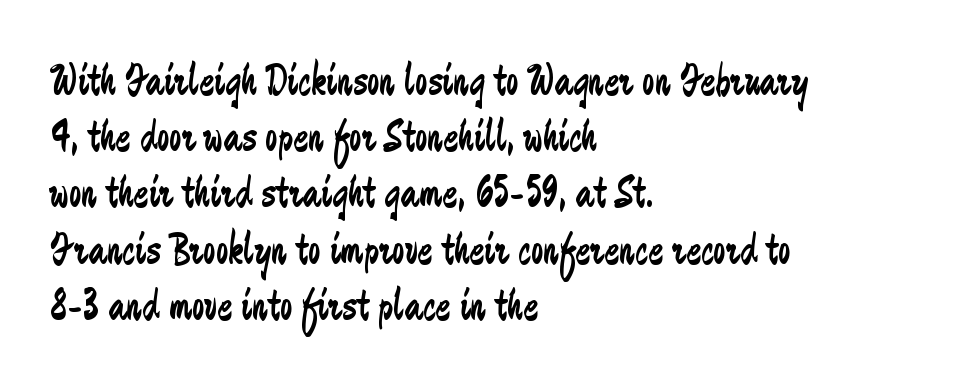
You could not count columns in this text — the font is proportionally spaced. You can tell from the bare stems that sans-serif type was used. Type without underlining. These lines are set flush left with a ragged right edge. Does extra space separate the letters? No, they use regular spacing. The passage shown is not bold in any degree.
